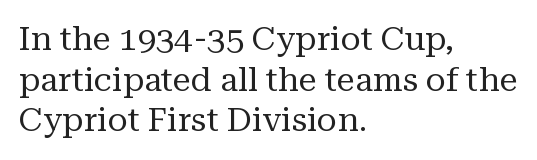
The image shows 33 px regular-weight serif type, upright; set left-aligned, line spacing 1.23x, normal letter spacing, not underlined; medium stroke contrast and a medium x-height.
